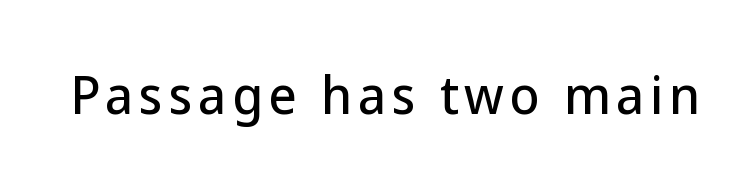
The image shows 49 px sans-serif type, upright; set not underlined; low stroke contrast and a medium x-height.
